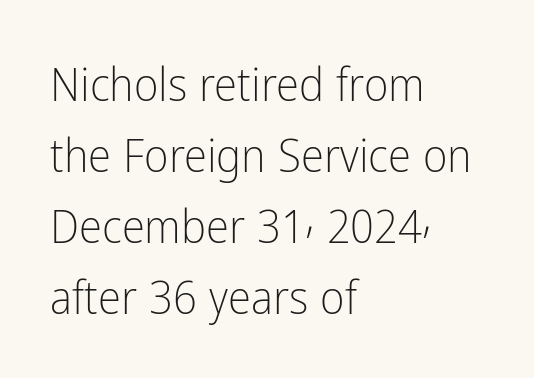
Honestly, the letter spacing is just normal — you wouldn't notice it. Does the lettering tilt? It doesn't — this is upright. Stems here are at most as thick as an everyday book face. Nope, no serifs anywhere on these letters. Normally led — the rows are evenly, conventionally spaced.
